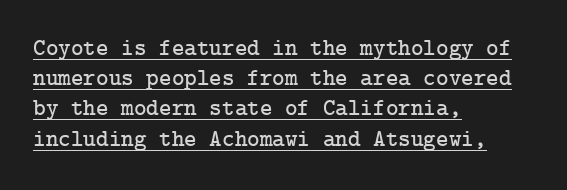
Horizontally, the lines are justified to the leading edge only. Every word sits above its own underline. These lines sit exactly where default settings would place them. It's the straight-up-and-down kind of type. This sample uses plain, unmodified letter spacing.
